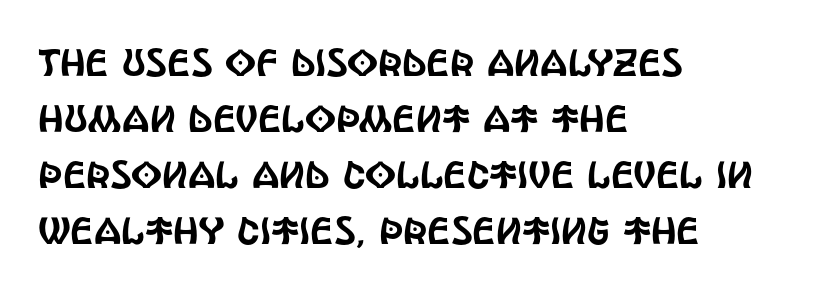
Q: Is the text italic (slanted)? A: No, it is upright.
Q: Is the typeface a serif or a sans-serif typeface? A: Sans-serif.
Q: Is the text underlined? A: No.
Q: How is the paragraph aligned? A: Left-aligned.
Q: Is the spacing between letters normal or unusually wide? A: Normal.
Q: Is the spacing between lines tight, normal or loose? A: Normal.
Q: Width (condensed, normal, or wide)? A: Condensed.
Q: x-height? A: Large.
Q: Monospaced? A: No.
